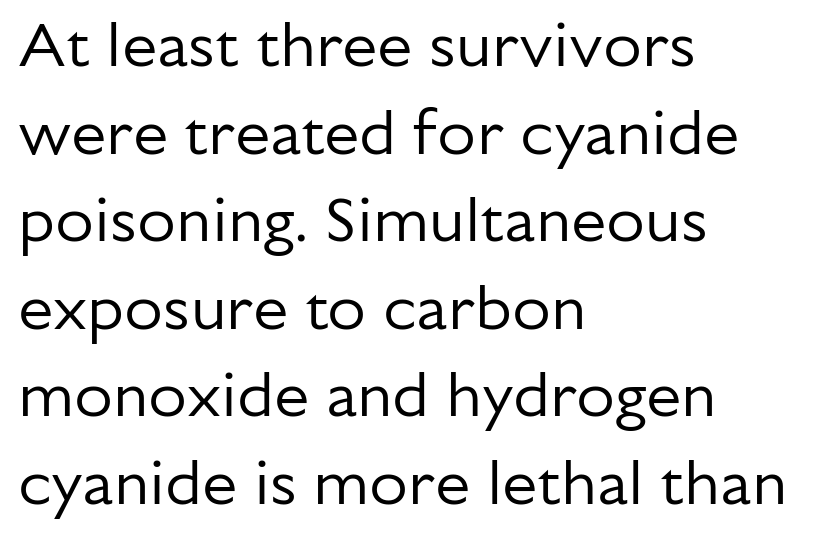
Does the leading feel generous? No, just average. Descenders hang freely into open space. The typography opts for an upright posture over an oblique one. One-word summary of the alignment: left. Character widths vary here, with narrow letters taking less room than wide ones. Words appear dense and cohesive because spacing is normal.
